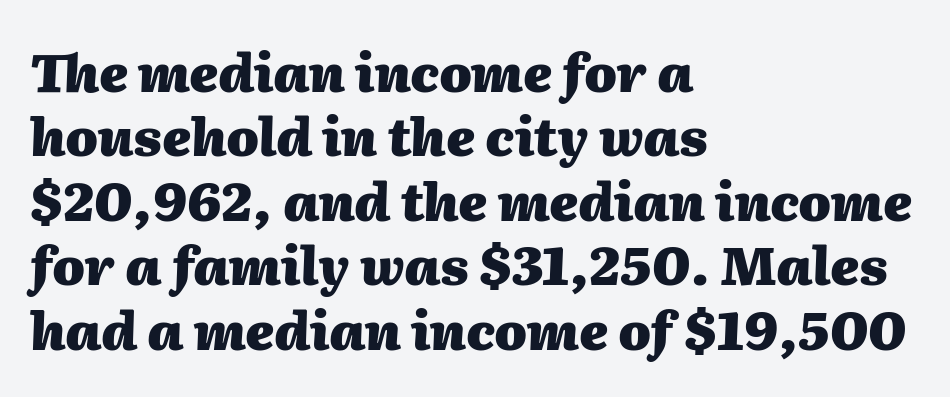
The image shows 52 px heavy type, italic (leaning right); set left-aligned, line spacing 1.24x, normal letter spacing, not underlined; medium stroke contrast and a medium x-height.
